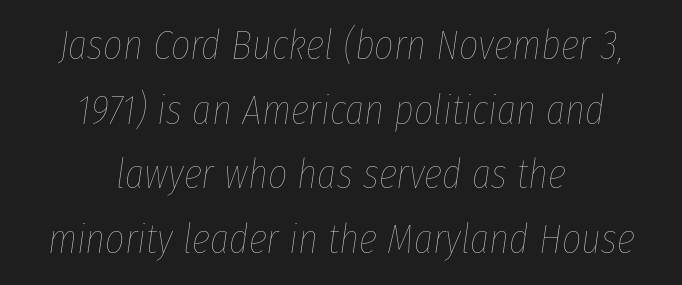
{"italic": "yes", "lean": "right", "slant_degrees": 8, "bold": "no", "weight": "thin", "width": "condensed", "stroke_contrast": "low", "x_height": "medium", "monospaced": "no", "underline": "no", "align": "center", "line_spacing": "normal", "line_spacing_ratio": 1.54, "letter_spacing": "normal", "letter_spacing_em": 0.0, "glyph_px": 42}
